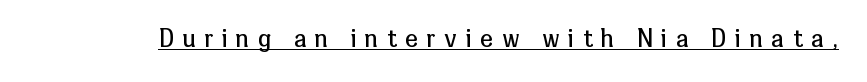
The image shows 23 px text type, upright; set unusually wide letter spacing (+0.4 em), underlined.
